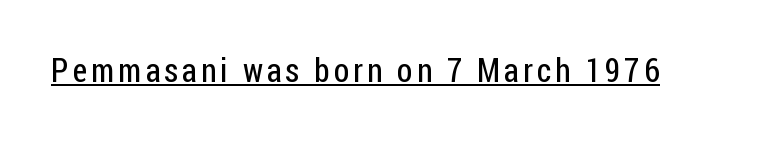
{"serif": "no", "italic": "no", "bold": "no", "weight": "regular", "width": "condensed", "stroke_contrast": "low", "x_height": "medium", "monospaced": "no", "underline": "yes", "glyph_px": 33}
